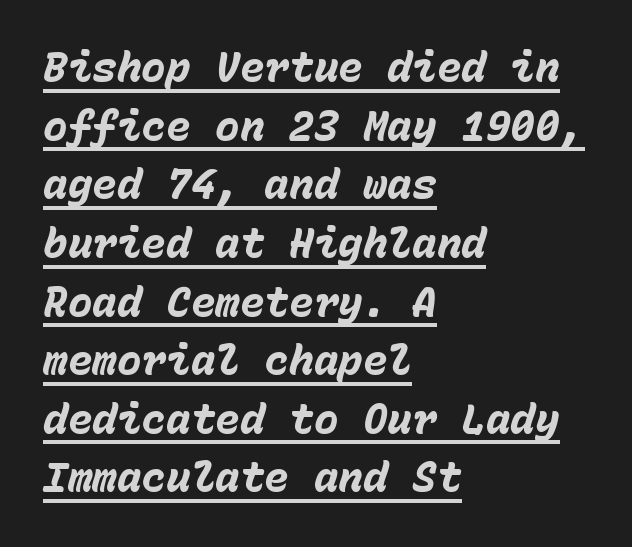
Q: Is the text bold? A: Yes.
Q: Is the text italic (slanted)? A: Yes, it leans right by about 15 degrees.
Q: Is the text underlined? A: Yes.
Q: How is the paragraph aligned? A: Left-aligned.
Q: Is the spacing between letters normal or unusually wide? A: Normal.
Q: Is the spacing between lines tight, normal or loose? A: Normal.
Q: Width (condensed, normal, or wide)? A: Normal.
Q: Stroke contrast? A: Low.
Q: x-height? A: Medium.
Q: Monospaced? A: Yes.
